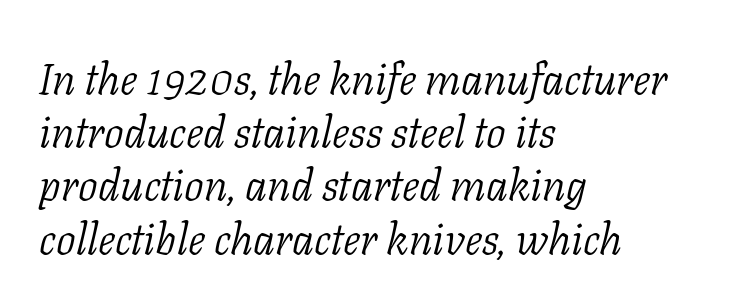
Note the varied advance widths — an 'i' is clearly narrower than an 'm'. Horizontally, the lines are justified to the leading edge only. This is serif lettering, the kind often seen in printed books. Plain, unruled lines of type. Italic: yes, the glyphs are oblique. Glyph-to-glyph distance matches everyday printed text.
